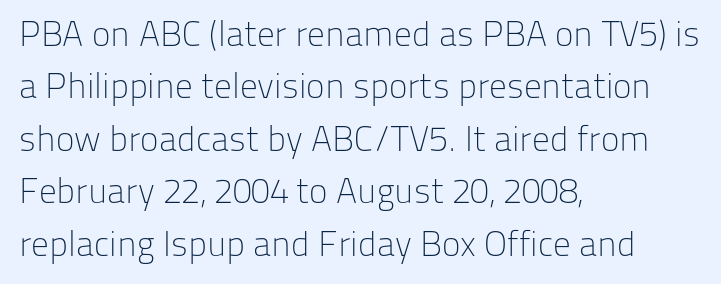
The image shows 35 px light sans-serif type, upright; set left-aligned, normal line spacing (1.5x), normal letter spacing, not underlined; low stroke contrast and a medium x-height.
